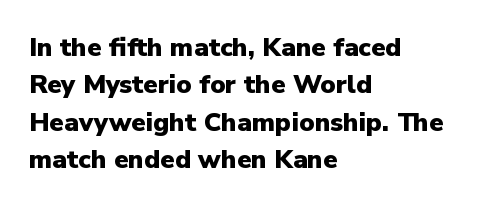
When letters stand straight like this, we call the style roman or upright. A clean baseline with only descenders dipping below it. Horizontally, the lines are justified to the leading edge only. Is there much room between lines? A standard amount, neither cramped nor airy.
